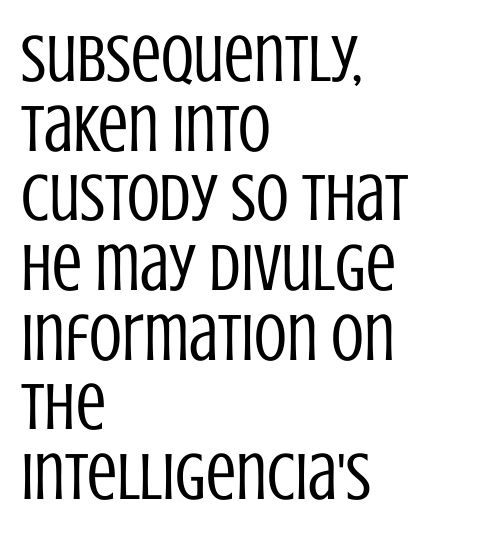
In terms of leading, this rendering errs on the cramped side. Nobody touched the tracking dial on this one. This sample uses an upright cut, with every glyph sitting square on the baseline. Weight: not bold — regular or lighter. The glyphs in this specimen are sans serif. Alignment: flush left.
